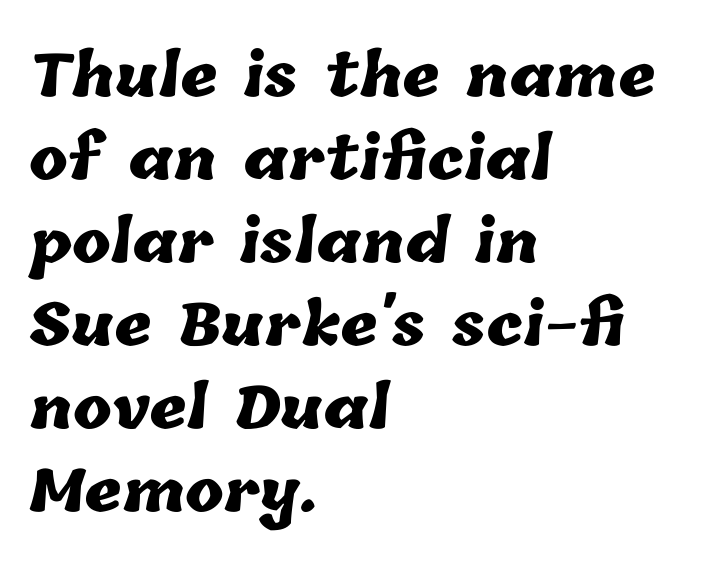
The image shows 58 px heavy type; set left-aligned, normal line spacing (1.43x), normal letter spacing, not underlined; low stroke contrast and a medium x-height.
